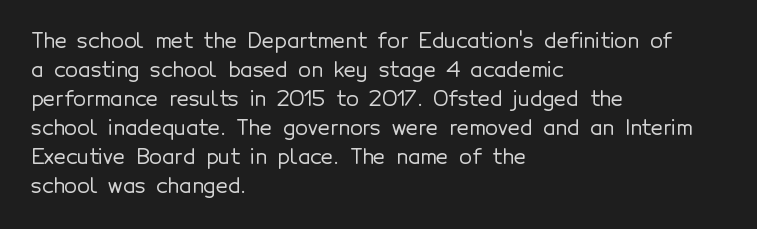
{"italic": "no", "underline": "no", "align": "left", "line_spacing": "normal", "line_spacing_ratio": 1.38, "letter_spacing": "normal", "letter_spacing_em": 0.0, "glyph_px": 21}
